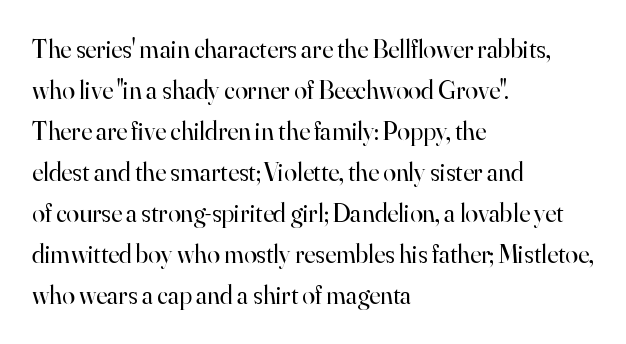
The image shows 26 px text type, upright; set left-aligned, normal line spacing (1.58x), normal letter spacing, not underlined.
